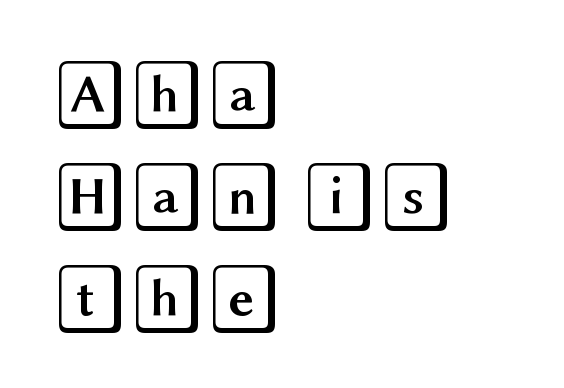
{"italic": "no", "width": "wide", "x_height": "large", "underline": "no", "align": "left", "line_spacing": "normal", "line_spacing_ratio": 1.46, "letter_spacing": "normal", "letter_spacing_em": 0.0, "glyph_px": 70}
